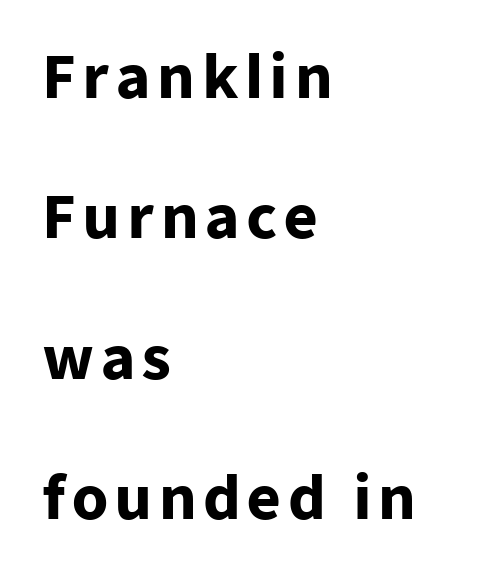
Q: Is the text bold? A: Yes.
Q: Is the text italic (slanted)? A: No, it is upright.
Q: Is the typeface a serif or a sans-serif typeface? A: Sans-serif.
Q: Is the text underlined? A: No.
Q: How is the paragraph aligned? A: Left-aligned.
Q: Is the spacing between lines tight, normal or loose? A: Loose.
Q: Width (condensed, normal, or wide)? A: Normal.
Q: Stroke contrast? A: Low.
Q: x-height? A: Medium.
Q: Monospaced? A: No.
